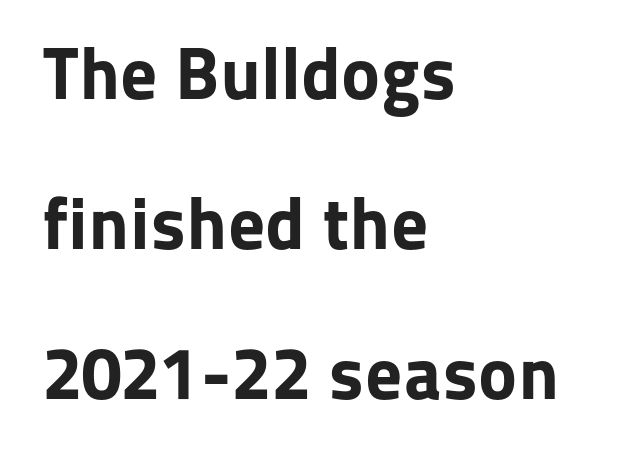
Examine the stroke ends and you'll find no serifs. Each glyph is drawn with heavy, bold strokes. Looks like regular typesetting: each glyph gets only the width it needs. You could call the tracking neutral — neither tight nor loose. The specimen reads as upright at a glance.
